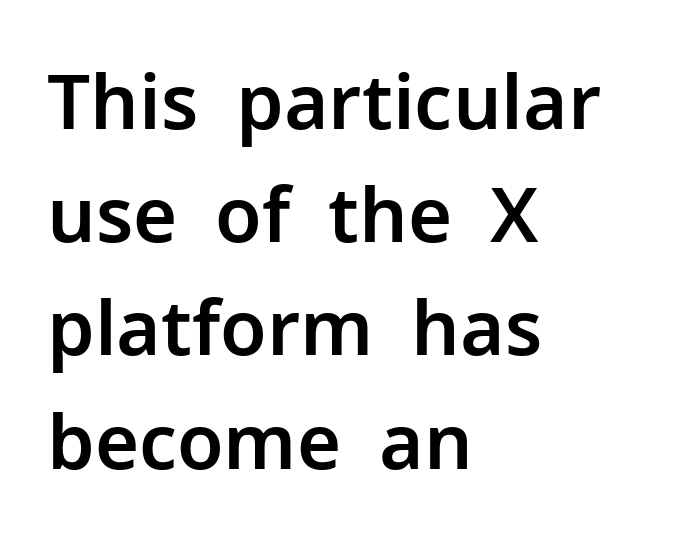
No italicization has been applied; the sample stays upright. This is sans-serif lettering, the kind often seen on screens and signage. Honestly, the letter spacing is just normal — you wouldn't notice it. Is there much room between lines? A standard amount, neither cramped nor airy.
